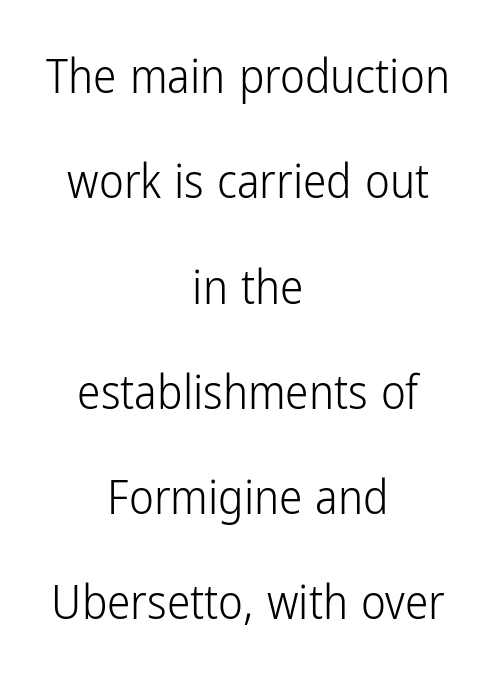
{"serif": "no", "italic": "no", "bold": "no", "weight": "light", "width": "condensed", "stroke_contrast": "low", "x_height": "medium", "monospaced": "no", "underline": "no", "align": "center", "line_spacing": "loose", "line_spacing_ratio": 2.24, "letter_spacing": "normal", "letter_spacing_em": 0.0, "glyph_px": 47}
